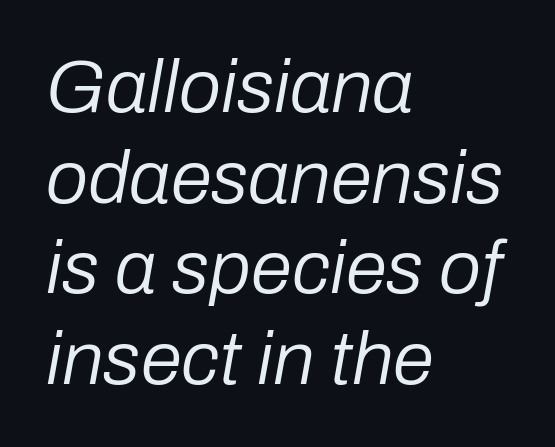
The image shows 75 px regular-weight type, italic (leaning right); set left-aligned, line spacing 1.21x, normal letter spacing, not underlined; low stroke contrast and a medium x-height.
